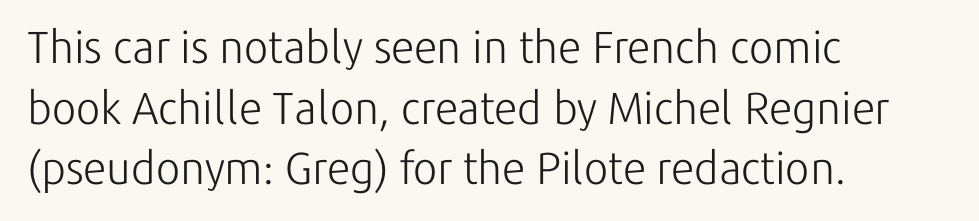
{"serif": "no", "italic": "no", "bold": "no", "weight": "light", "width": "normal", "stroke_contrast": "low", "x_height": "medium", "monospaced": "no", "underline": "no", "align": "left", "line_spacing": "normal", "line_spacing_ratio": 1.35, "letter_spacing": "normal", "letter_spacing_em": 0.0, "glyph_px": 45}
